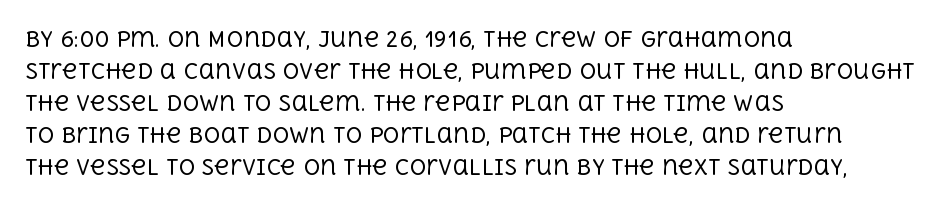
{"italic": "no", "bold": "no", "underline": "no", "align": "left", "line_spacing": "normal", "line_spacing_ratio": 1.52, "letter_spacing": "normal", "letter_spacing_em": 0.0, "glyph_px": 21}
